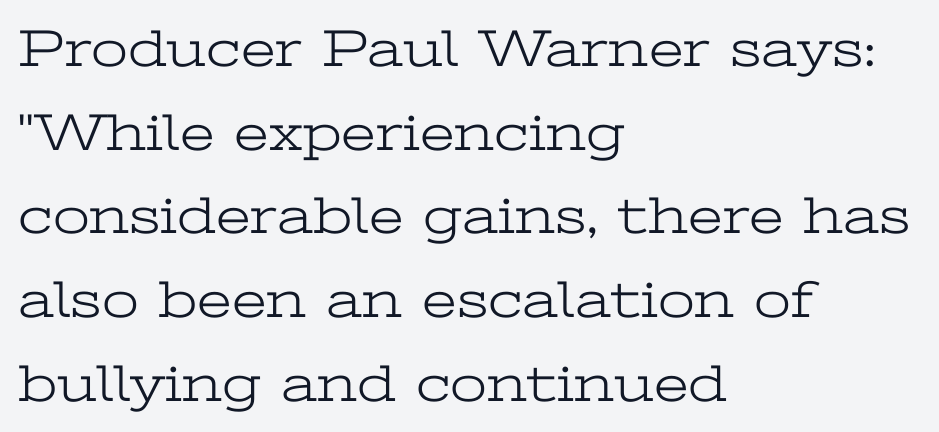
{"serif": "yes", "italic": "no", "bold": "no", "weight": "light", "width": "wide", "stroke_contrast": "low", "x_height": "medium", "monospaced": "no", "underline": "no", "align": "left", "line_spacing": "normal", "line_spacing_ratio": 1.58, "letter_spacing": "normal", "letter_spacing_em": 0.0, "glyph_px": 53}
